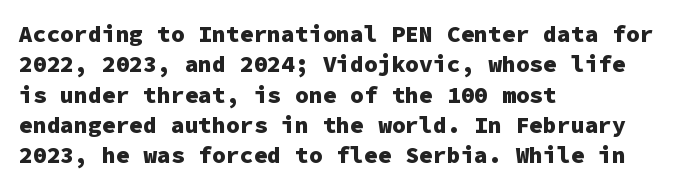
Q: Is the text bold? A: Yes.
Q: Is the text italic (slanted)? A: No, it is upright.
Q: Is the text underlined? A: No.
Q: How is the paragraph aligned? A: Left-aligned.
Q: Is the spacing between letters normal or unusually wide? A: Normal.
Q: Is the spacing between lines tight, normal or loose? A: Normal.
